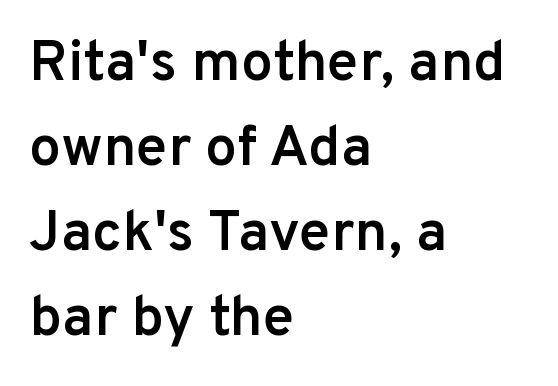
What stands out about the letter spacing? Nothing — it is the standard amount. Is this a fixed-width face? No — the glyphs have proportional, varying widths. The area under the type is left untouched. Regular leading.
